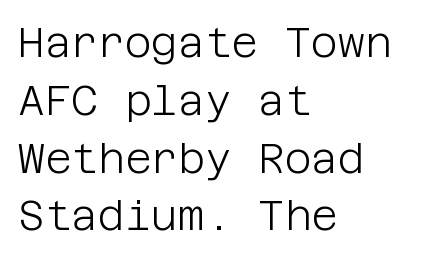
Q: Is the text bold? A: No.
Q: Is the text italic (slanted)? A: No, it is upright.
Q: Is the typeface a serif or a sans-serif typeface? A: Sans-serif.
Q: Is the text underlined? A: No.
Q: How is the paragraph aligned? A: Left-aligned.
Q: Is the spacing between letters normal or unusually wide? A: Normal.
Q: Is the spacing between lines tight, normal or loose? A: Normal.
Q: Width (condensed, normal, or wide)? A: Normal.
Q: Stroke contrast? A: Low.
Q: x-height? A: Large.
